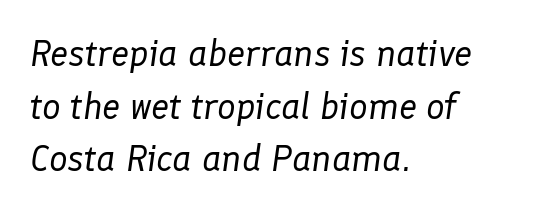
{"italic": "yes", "lean": "right", "slant_degrees": 8, "bold": "no", "weight": "regular", "width": "normal", "stroke_contrast": "low", "x_height": "medium", "monospaced": "no", "underline": "no", "align": "left", "line_spacing": "normal", "line_spacing_ratio": 1.42, "letter_spacing": "normal", "letter_spacing_em": 0.0, "glyph_px": 37}
